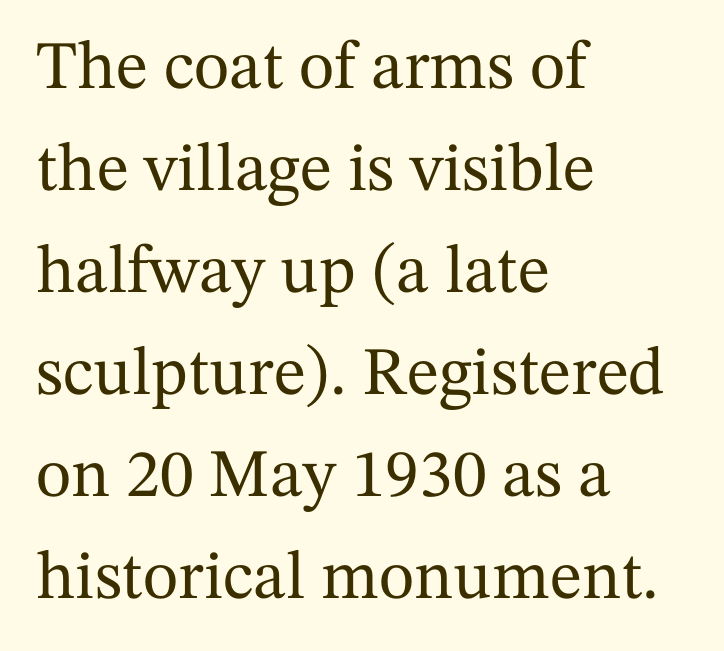
The image shows 68 px serif type, upright; set left-aligned, normal line spacing (1.5x), normal letter spacing, not underlined; medium stroke contrast and a medium x-height.
